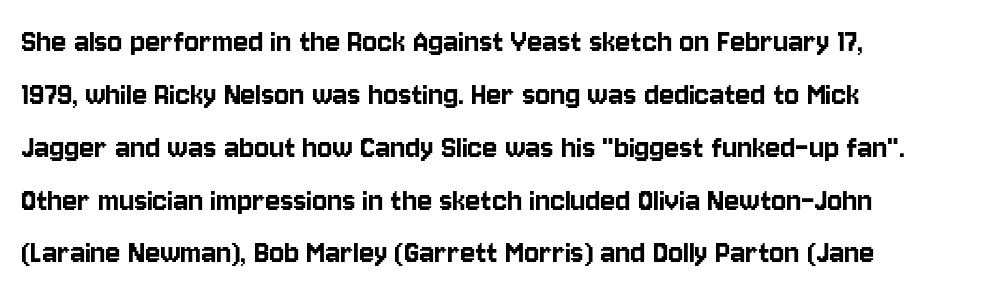
Leftover space on each line is placed entirely after the last word. Honestly, there is no underline to notice here at all. You could not count columns in this text — the font is proportionally spaced. Classification — sans serif. This is roman type, the default non-slanted kind.
